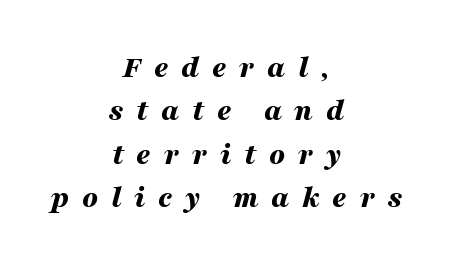
What's the leading like? Ordinary, nothing unusual. On the weight axis this lands at bold, roughly 700. Note the varied advance widths — an 'i' is clearly narrower than an 'm'. Underline: absent. When letters slant like this, we call the style italic.
